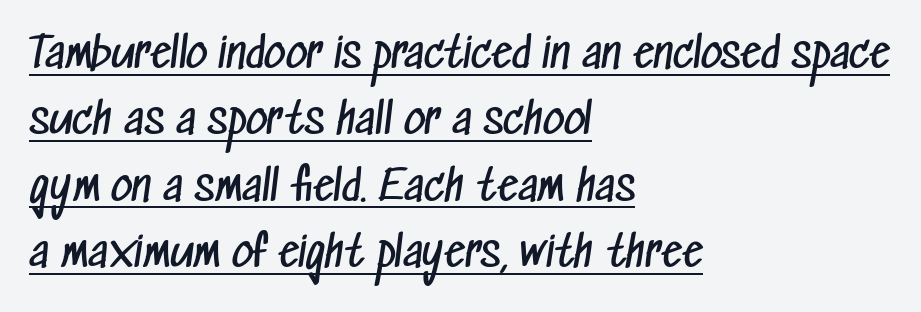
{"serif": "no", "bold": "no", "weight": "regular", "width": "condensed", "stroke_contrast": "low", "x_height": "medium", "monospaced": "no", "underline": "yes", "align": "left", "line_spacing": "normal", "line_spacing_ratio": 1.58, "letter_spacing": "normal", "letter_spacing_em": 0.0, "glyph_px": 42}
